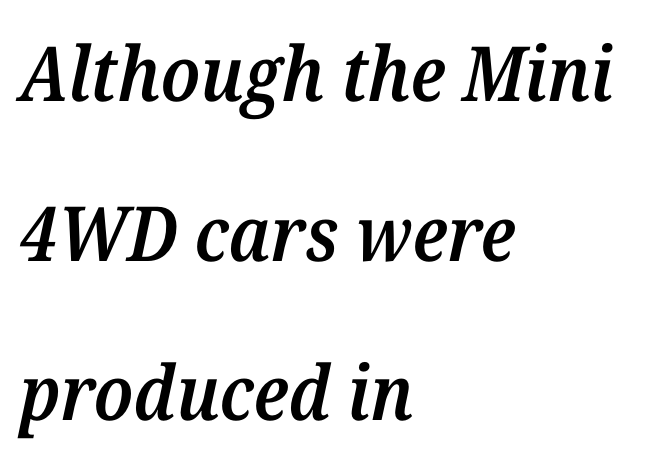
Q: Is the text bold? A: Semi-bold.
Q: Is the text italic (slanted)? A: Yes, it leans right by about 12 degrees.
Q: Is the typeface a serif or a sans-serif typeface? A: Serif.
Q: Is the text underlined? A: No.
Q: How is the paragraph aligned? A: Left-aligned.
Q: Is the spacing between letters normal or unusually wide? A: Normal.
Q: Is the spacing between lines tight, normal or loose? A: Loose.
Q: Width (condensed, normal, or wide)? A: Normal.
Q: Stroke contrast? A: Medium.
Q: x-height? A: Medium.
Q: Monospaced? A: No.
